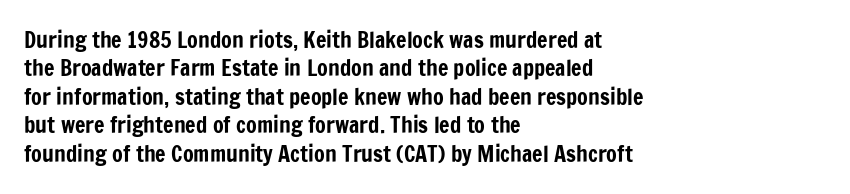
Does extra space separate the letters? No, they use regular spacing. Rows of type keep a routine distance in the vertical direction. Descender tails drop into unmarked territory. No italicization has been applied; the sample stays upright.
